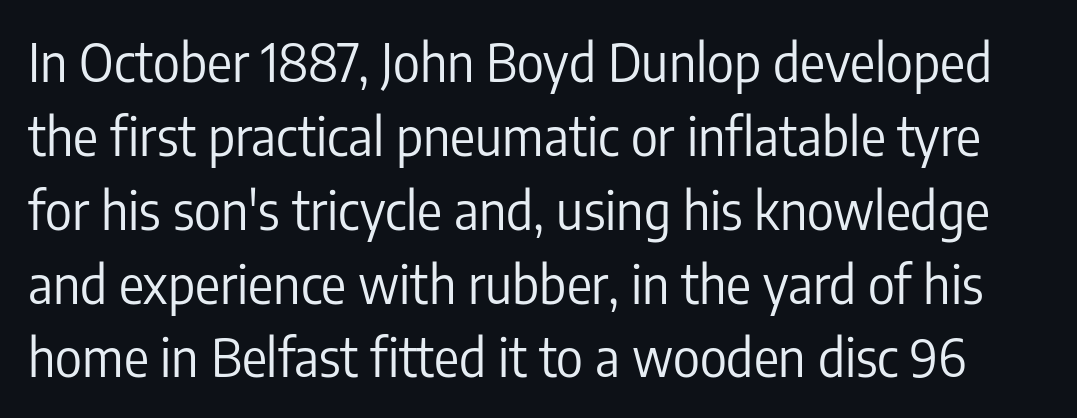
Do the characters align in a grid? No, the font is proportional. The text was rendered using a sans face with plain stroke endings. This reads as an unemphasized weight, regular at the heaviest. This sample uses plain, unmodified letter spacing. The glyphs are unaccompanied by any horizontal stroke below them.
